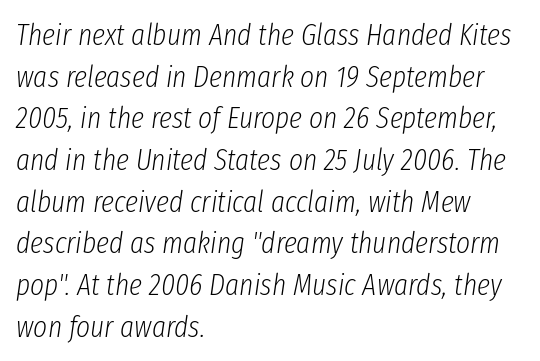
The image shows 30 px light, condensed type, italic (leaning right); set left-aligned, normal line spacing (1.39x), normal letter spacing, not underlined; low stroke contrast and a medium x-height.
